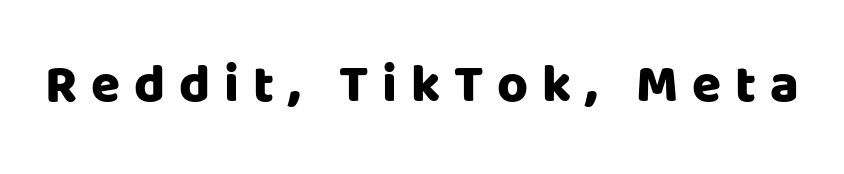
The image shows 53 px heavy sans-serif type, upright; set unusually wide letter spacing (+0.26 em), not underlined; low stroke contrast and a large x-height.
